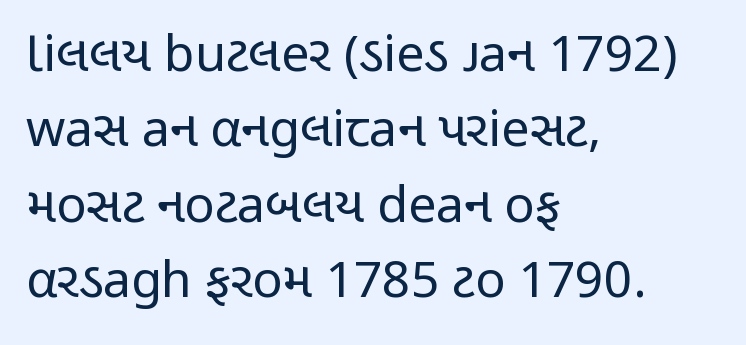
The paragraph has a hard left edge and a soft right edge. Line spacing here is normal. Default kerning and tracking; the words read as compact shapes. No letter is thick-stroked: the sample isn't bold. The typography opts for an upright posture over an oblique one. This rendering employs a face without finishing strokes, i.e., a sans-serif.
